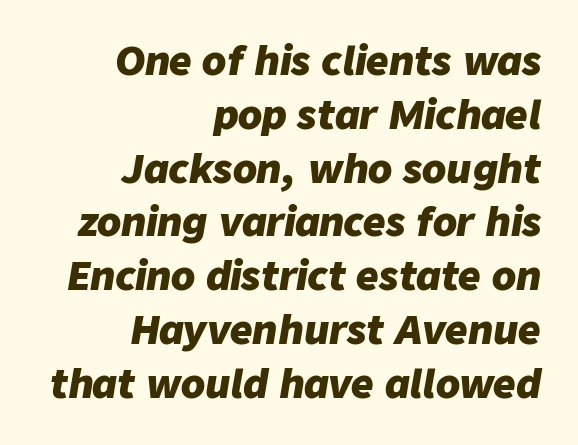
Compared with typical paragraphs, the rows here are spaced about the same. Observe the ordinary spacing: letters are neighbours, not strangers. The characters look thick and weighty, a clear bold. A clean baseline with only descenders dipping below it.
